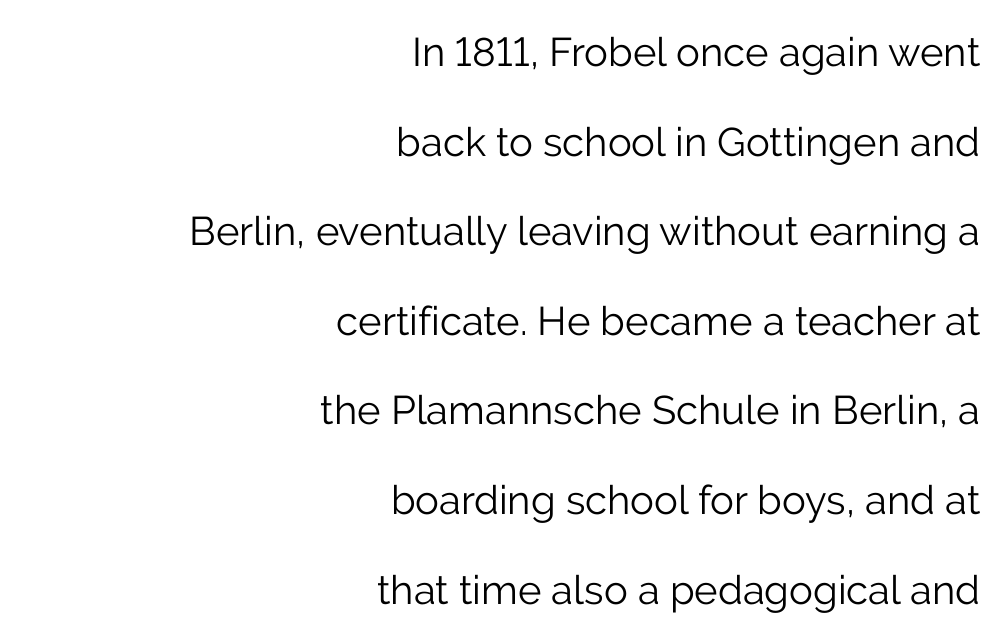
Q: Is the text bold? A: No.
Q: Is the text italic (slanted)? A: No, it is upright.
Q: Is the typeface a serif or a sans-serif typeface? A: Sans-serif.
Q: Is the text underlined? A: No.
Q: How is the paragraph aligned? A: Right-aligned.
Q: Is the spacing between letters normal or unusually wide? A: Normal.
Q: Is the spacing between lines tight, normal or loose? A: Loose.
Q: Width (condensed, normal, or wide)? A: Normal.
Q: Stroke contrast? A: Low.
Q: x-height? A: Medium.
Q: Monospaced? A: No.
